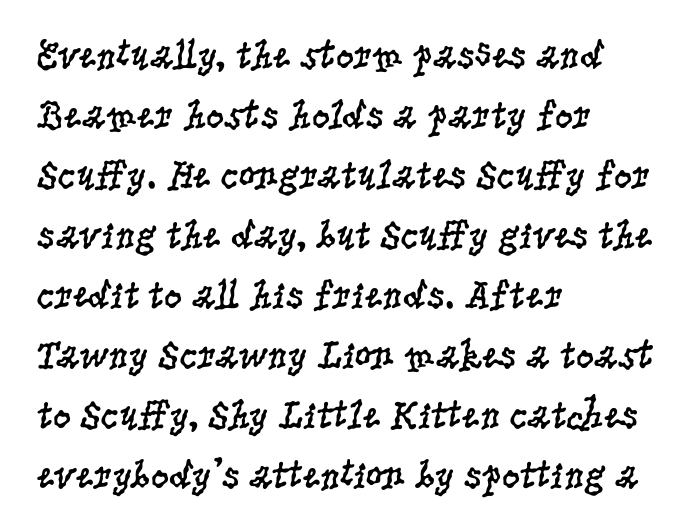
The image shows 40 px regular-weight, condensed serif type; set left-aligned, normal line spacing (1.5x), normal letter spacing, not underlined; low stroke contrast and a large x-height.
